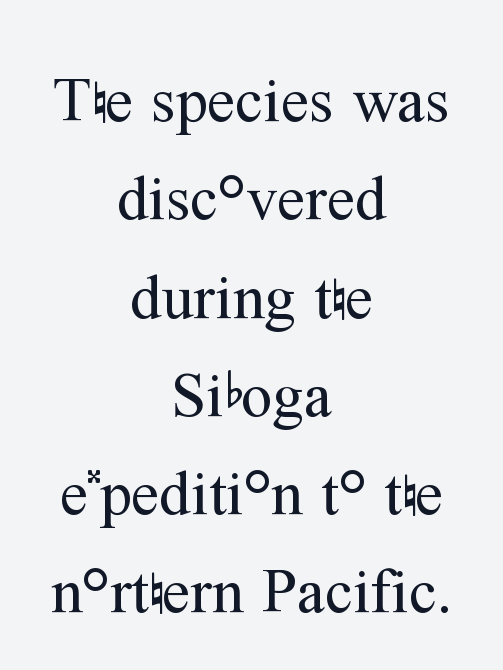
The image shows 63 px regular-weight serif type, upright; set centered, normal line spacing (1.56x), normal letter spacing, not underlined; medium stroke contrast and a medium x-height.
